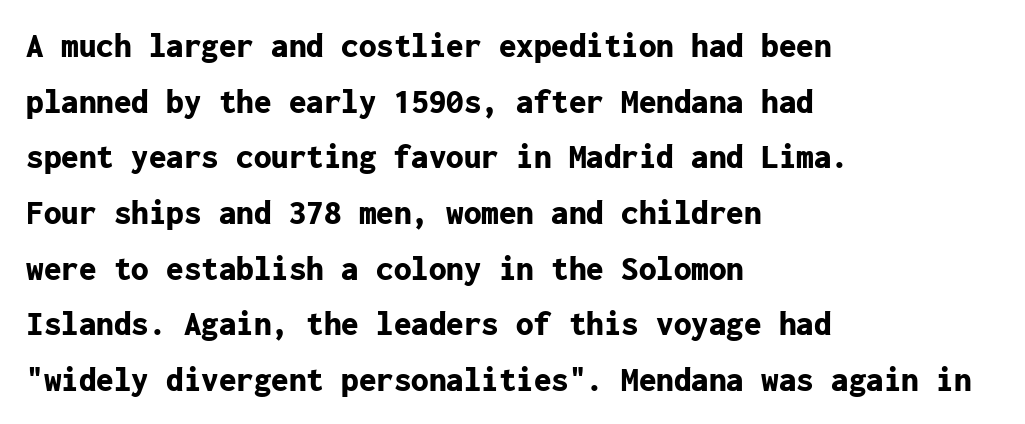
The image shows 35 px bold sans-serif type, upright, monospaced; set left-aligned, normal line spacing (1.59x), normal letter spacing, not underlined; low stroke contrast and a medium x-height.
